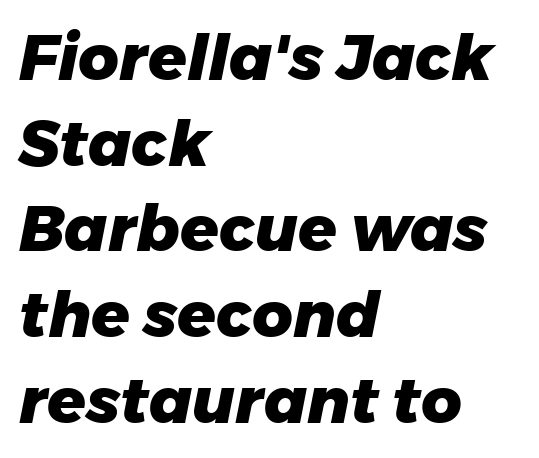
The axis of the letterforms is tilted away from vertical. This sample keeps an unexceptional amount of space between lines. The words here are not underlined. These lines are rendered in a variable-pitch font. Here the glyphs are tracked normally, forming tight word shapes. The paragraph has a hard left edge and a soft right edge.
